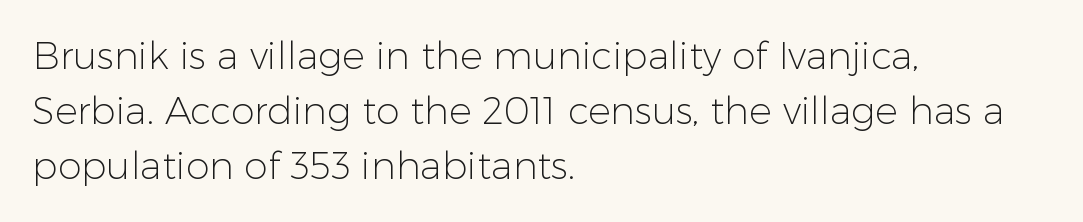
{"serif": "no", "italic": "no", "bold": "no", "weight": "light", "width": "normal", "stroke_contrast": "low", "x_height": "medium", "monospaced": "no", "underline": "no", "align": "left", "line_spacing": "normal", "line_spacing_ratio": 1.45, "letter_spacing": "normal", "letter_spacing_em": 0.0, "glyph_px": 38}
